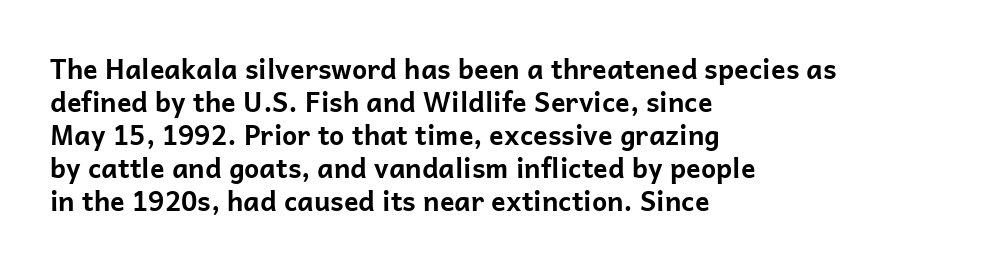
Q: Is the text bold? A: Yes.
Q: Is the text italic (slanted)? A: No, it is upright.
Q: Is the text underlined? A: No.
Q: How is the paragraph aligned? A: Left-aligned.
Q: Is the spacing between letters normal or unusually wide? A: Normal.
